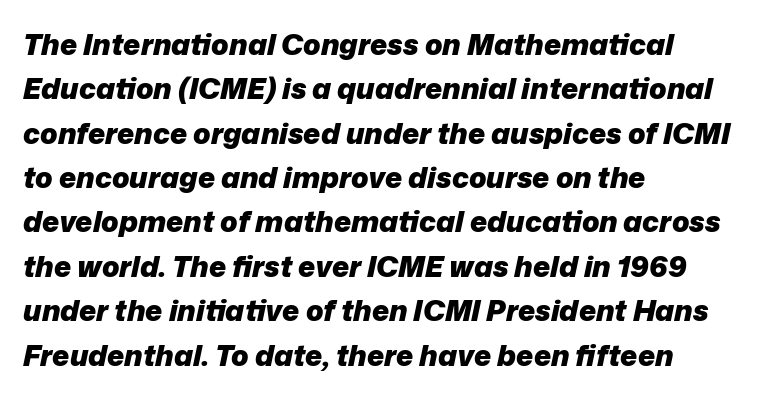
{"italic": "yes", "lean": "right", "slant_degrees": 12, "bold": "yes", "weight": "heavy", "width": "normal", "stroke_contrast": "low", "x_height": "medium", "monospaced": "no", "underline": "no", "align": "left", "line_spacing": "normal", "line_spacing_ratio": 1.53, "letter_spacing": "normal", "letter_spacing_em": 0.0, "glyph_px": 29}
